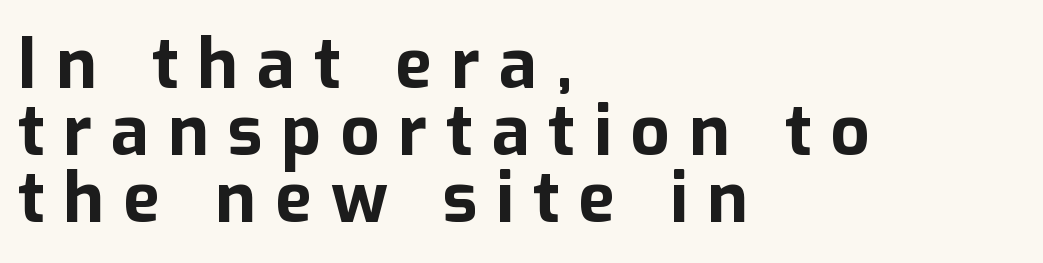
{"serif": "no", "italic": "no", "bold": "yes", "weight": "bold", "width": "normal", "stroke_contrast": "low", "x_height": "medium", "monospaced": "no", "underline": "no", "align": "left", "line_spacing": "tight", "line_spacing_ratio": 0.97, "letter_spacing": "wide", "letter_spacing_em": 0.27, "glyph_px": 69}
